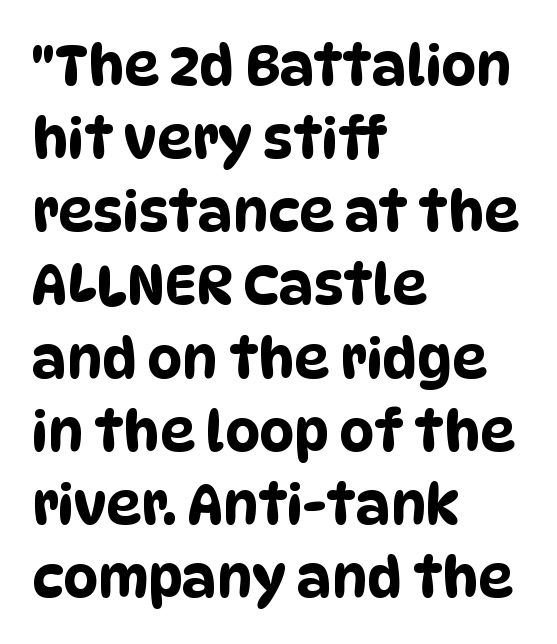
Q: Is the typeface a serif or a sans-serif typeface? A: Sans-serif.
Q: Is the text underlined? A: No.
Q: How is the paragraph aligned? A: Left-aligned.
Q: Is the spacing between letters normal or unusually wide? A: Normal.
Q: Is the spacing between lines tight, normal or loose? A: Normal.
Q: Width (condensed, normal, or wide)? A: Condensed.
Q: Stroke contrast? A: Low.
Q: x-height? A: Large.
Q: Monospaced? A: No.
